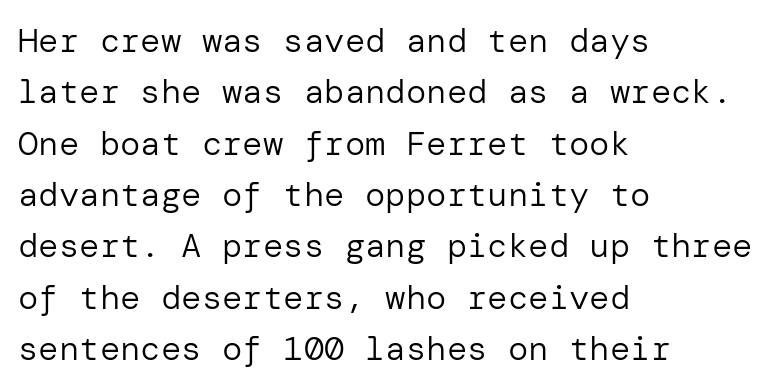
The image shows 34 px regular-weight sans-serif type, upright; set left-aligned, normal line spacing (1.51x), normal letter spacing, not underlined; low stroke contrast and a medium x-height.
